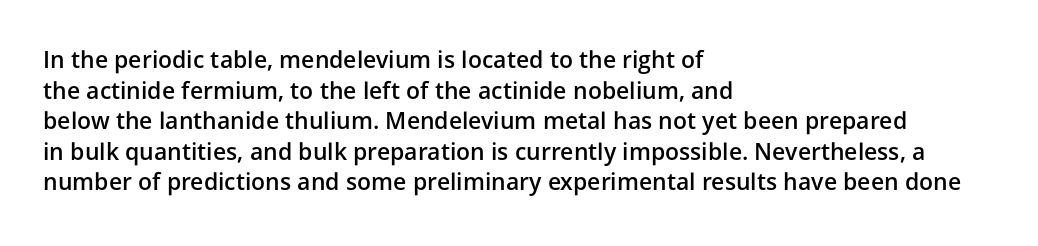
Q: Is the text bold? A: Semi-bold.
Q: Is the text italic (slanted)? A: No, it is upright.
Q: Is the text underlined? A: No.
Q: How is the paragraph aligned? A: Left-aligned.
Q: Is the spacing between letters normal or unusually wide? A: Normal.
Q: Is the spacing between lines tight, normal or loose? A: Normal.
